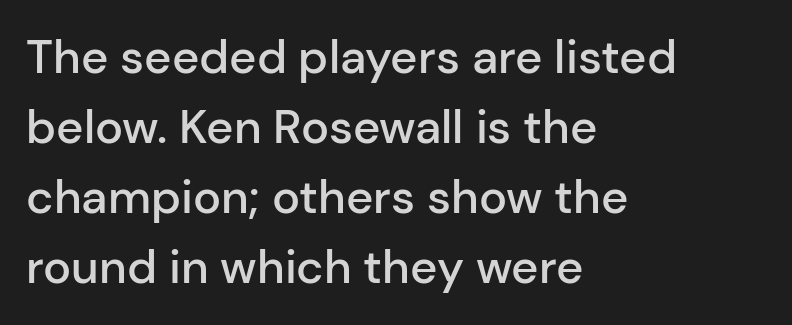
Look at the stroke-to-counter ratio: somewhat heavy, a semibold. The foot of each line stays bare and open. This sample has the flowing, uneven cadence of proportional lettering. This rendering employs a face without finishing strokes, i.e., a sans-serif.
